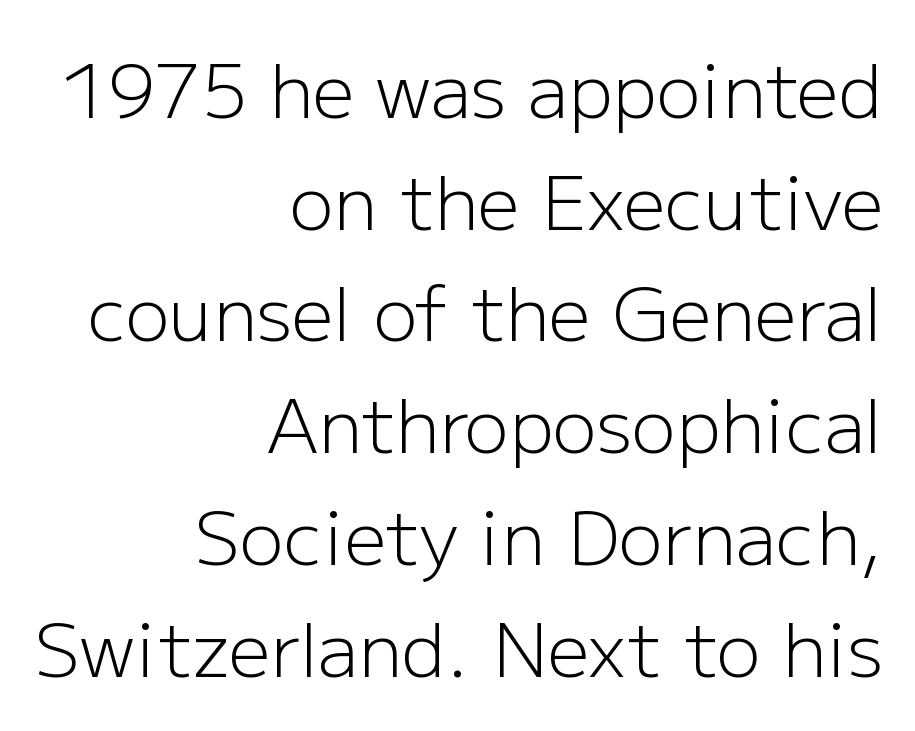
Between one letter and the next there's only the usual sliver of space. Character widths vary here, with narrow letters taking less room than wide ones. Which margin do the lines hug? The right one — the left edge is uneven. What kind of face is this? One without serifs — a sans. These glyphs show unthickened strokes, regular width or finer.
